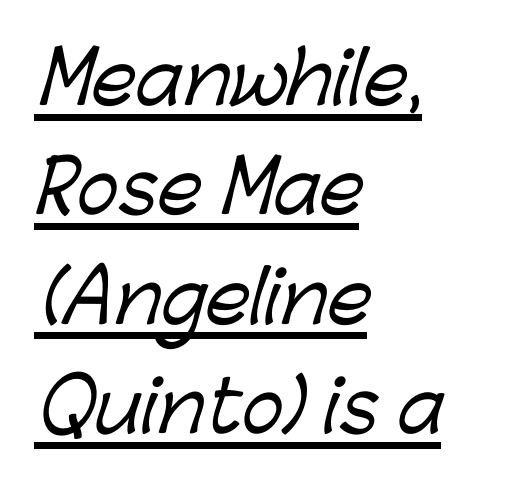
Q: Is the typeface a serif or a sans-serif typeface? A: Sans-serif.
Q: Is the text underlined? A: Yes.
Q: How is the paragraph aligned? A: Left-aligned.
Q: Is the spacing between letters normal or unusually wide? A: Normal.
Q: Is the spacing between lines tight, normal or loose? A: Normal.
Q: Width (condensed, normal, or wide)? A: Normal.
Q: Stroke contrast? A: Low.
Q: x-height? A: Medium.
Q: Monospaced? A: No.
